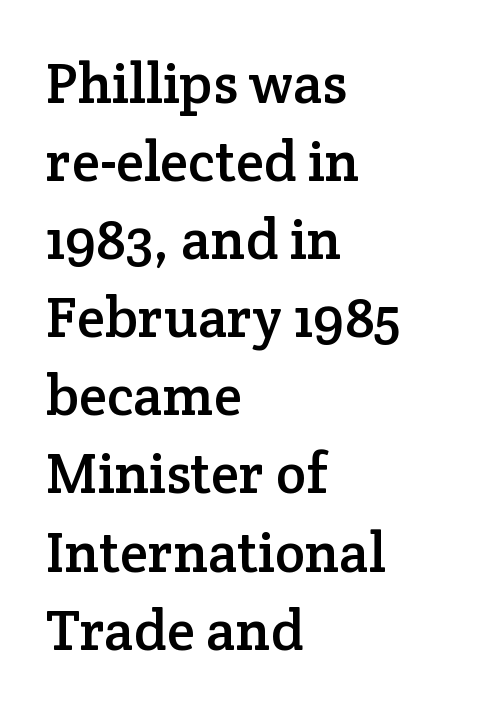
Q: Is the text italic (slanted)? A: No, it is upright.
Q: Is the typeface a serif or a sans-serif typeface? A: Serif.
Q: Is the text underlined? A: No.
Q: How is the paragraph aligned? A: Left-aligned.
Q: Is the spacing between letters normal or unusually wide? A: Normal.
Q: Is the spacing between lines tight, normal or loose? A: Normal.
Q: Width (condensed, normal, or wide)? A: Normal.
Q: Stroke contrast? A: Low.
Q: x-height? A: Medium.
Q: Monospaced? A: No.
